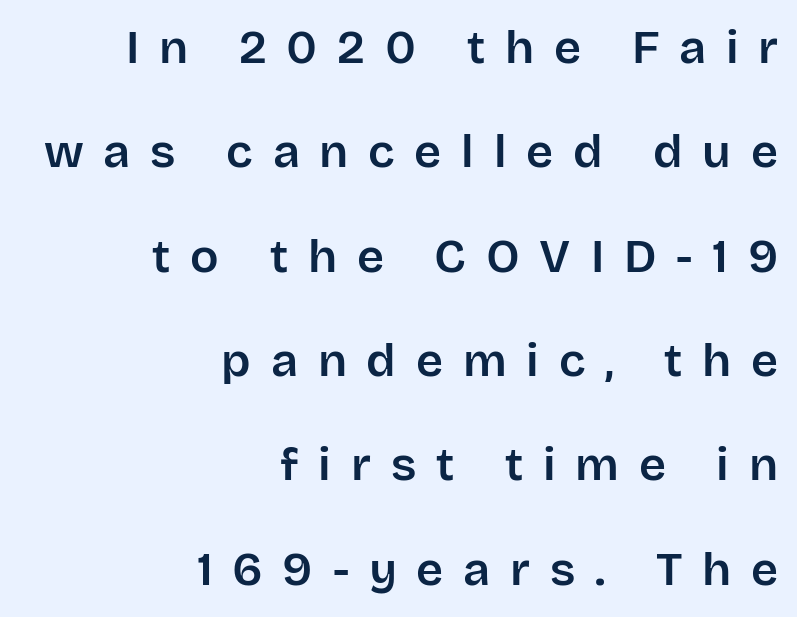
Q: Is the text italic (slanted)? A: No, it is upright.
Q: Is the typeface a serif or a sans-serif typeface? A: Sans-serif.
Q: Is the text underlined? A: No.
Q: How is the paragraph aligned? A: Right-aligned.
Q: Is the spacing between letters normal or unusually wide? A: Unusually wide.
Q: Is the spacing between lines tight, normal or loose? A: Loose.
Q: Width (condensed, normal, or wide)? A: Normal.
Q: Stroke contrast? A: Low.
Q: x-height? A: Large.
Q: Monospaced? A: No.
